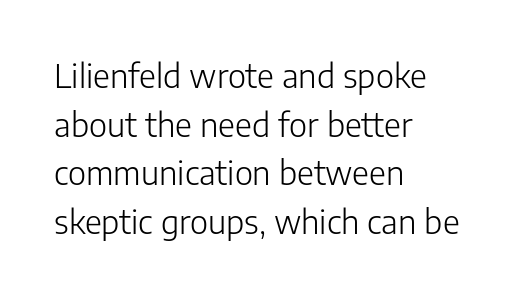
Does the type have serifs? No, each stem ends abruptly. The glyphs are unaccompanied by any horizontal stroke below them. The paragraph has a hard left edge and a soft right edge. Look at the tracking — it's just the regular setting, nothing added. Caption: face not bold, strokes unweighted. Regular leading.
